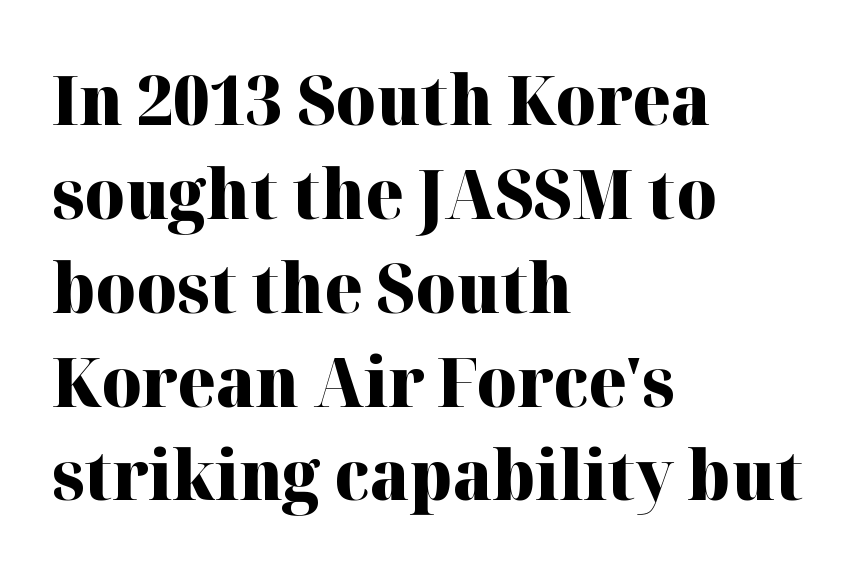
The lines sit at an ordinary, default distance from one another. Set as a true bold cut, around the 700 mark. Clear beneath every line of the passage. Looks like regular typesetting: each glyph gets only the width it needs. Classification — serif. Horizontally, the lines are justified to the leading edge only.
